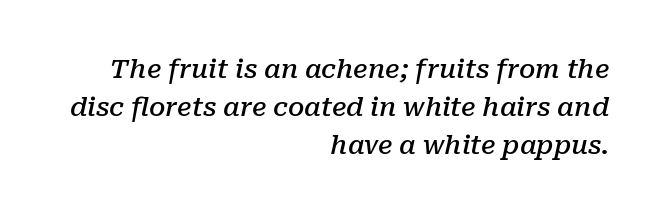
The image shows 26 px text type, italic (leaning right); set right-aligned, normal line spacing (1.47x), normal letter spacing, not underlined.
